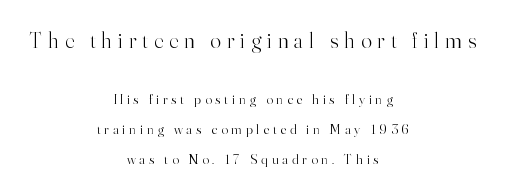
The line texture is sparse and dotted thanks to wide tracking. Compared with a typical body face, this is equally light or lighter still. Interline gaps are noticeably wide in this sample. Underline: absent. The axis of the letterforms is exactly vertical. Horizontal alignment here is central, giving a formal, balanced look.
